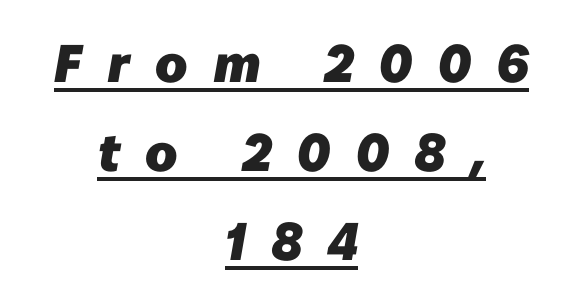
{"serif": "no", "bold": "yes", "weight": "heavy", "width": "normal", "stroke_contrast": "low", "x_height": "medium", "monospaced": "no", "underline": "yes", "align": "center", "line_spacing": "normal", "line_spacing_ratio": 1.68, "letter_spacing": "wide", "letter_spacing_em": 0.49, "glyph_px": 53}
